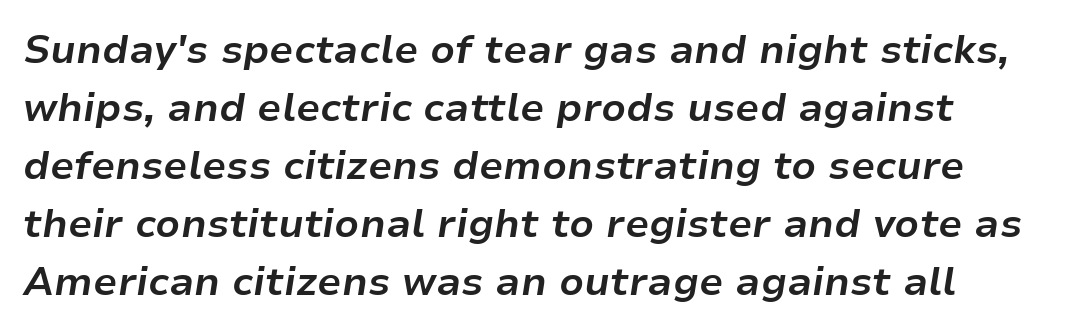
The image shows 39 px bold type, italic (leaning right); set normal line spacing (1.49x), normal letter spacing, not underlined; low stroke contrast and a medium x-height.
